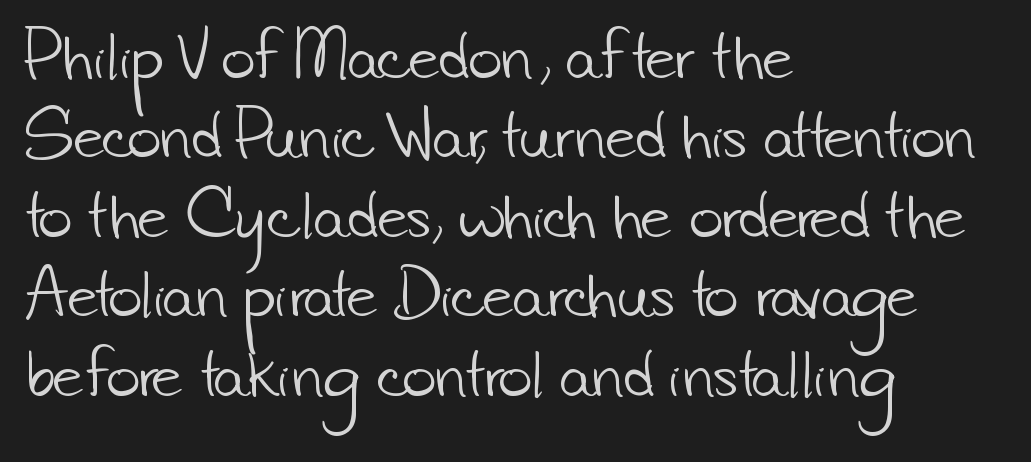
The image shows 58 px light sans-serif type; set left-aligned, normal line spacing (1.37x), normal letter spacing, not underlined; low stroke contrast and a small x-height.
